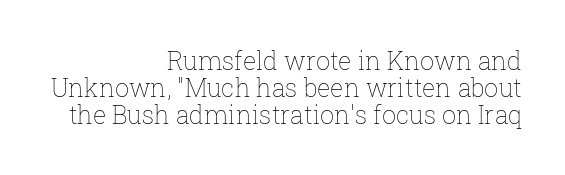
{"italic": "no", "bold": "no", "underline": "no", "align": "right", "line_spacing": "tight", "line_spacing_ratio": 1.09, "letter_spacing": "normal", "letter_spacing_em": 0.0, "glyph_px": 25}
